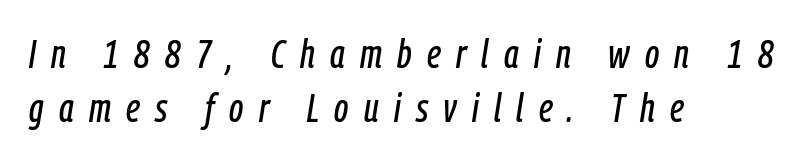
Q: Is the text italic (slanted)? A: Yes, it leans right by about 9 degrees.
Q: Is the text underlined? A: No.
Q: How is the paragraph aligned? A: Left-aligned.
Q: Is the spacing between letters normal or unusually wide? A: Unusually wide.
Q: Is the spacing between lines tight, normal or loose? A: Normal.
Q: Width (condensed, normal, or wide)? A: Condensed.
Q: Stroke contrast? A: Low.
Q: x-height? A: Medium.
Q: Monospaced? A: No.
